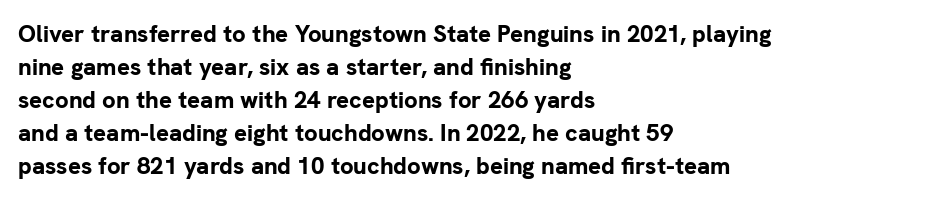
The image shows 24 px bold type, upright; set left-aligned, normal line spacing (1.38x), normal letter spacing, not underlined.
